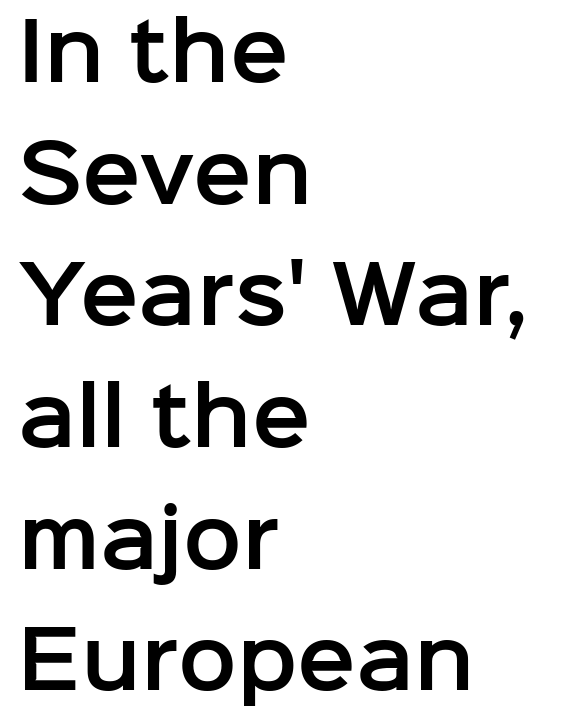
The image shows 78 px sans-serif type, upright; set left-aligned, normal line spacing (1.56x), normal letter spacing, not underlined; low stroke contrast and a medium x-height.
